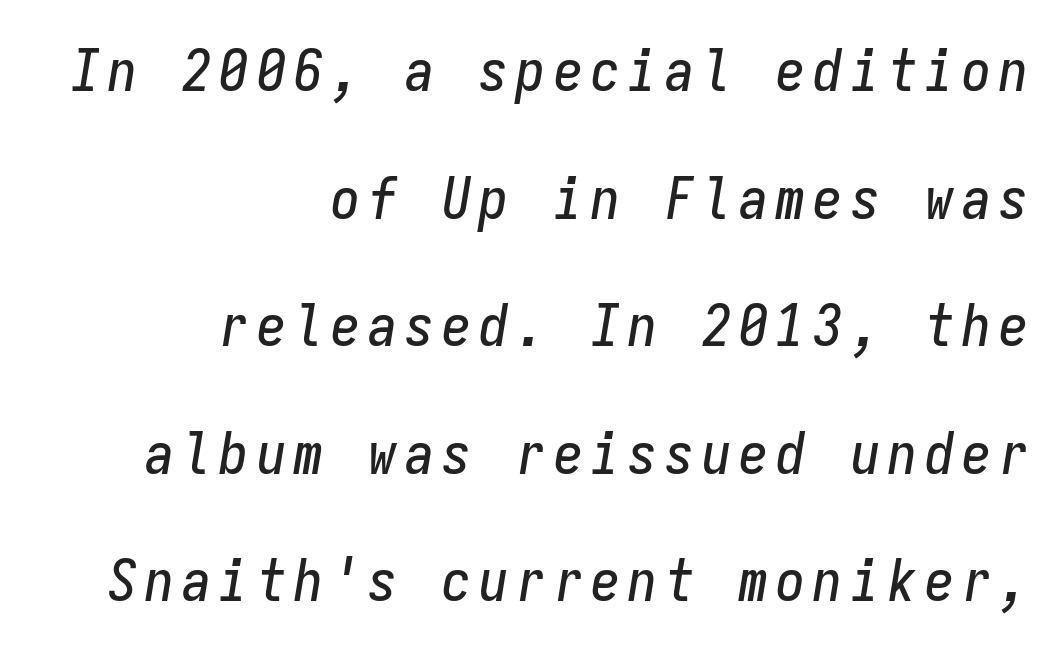
Designer's note — italics engaged. Rows of type keep a wide berth in the vertical direction. Each letter, wide or thin by design, is forced into the same width here. The lines in this sample share a right terminus and differ only in where they begin. The passage shown is not underscored anywhere.
